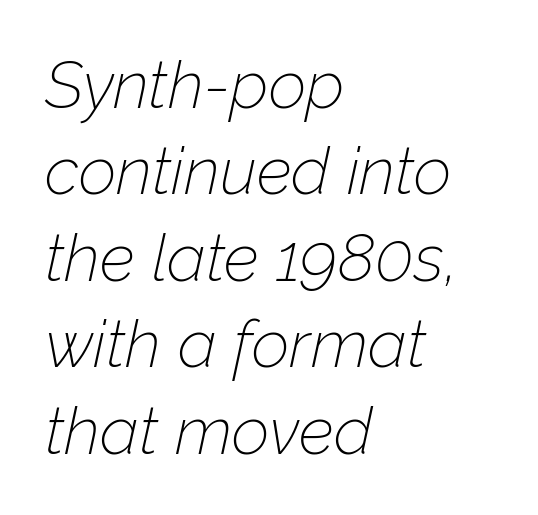
The image shows 66 px thin type, italic (leaning right); set left-aligned, normal line spacing (1.31x), normal letter spacing, not underlined; low stroke contrast and a medium x-height.
